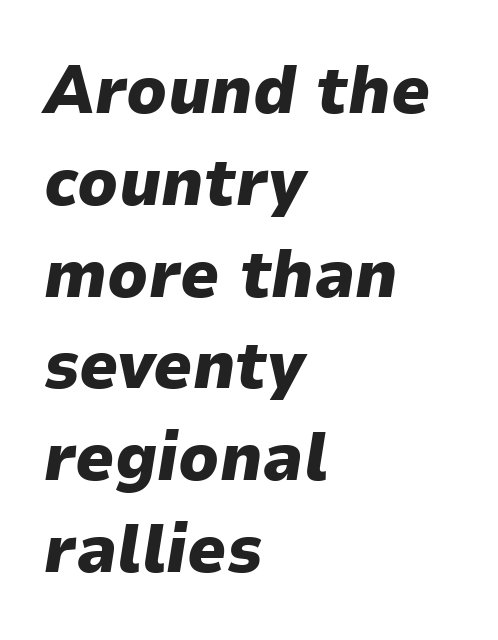
{"italic": "yes", "lean": "right", "slant_degrees": 9, "bold": "yes", "weight": "heavy", "width": "normal", "stroke_contrast": "low", "x_height": "medium", "monospaced": "no", "underline": "no", "align": "left", "line_spacing": "normal", "line_spacing_ratio": 1.35, "letter_spacing": "normal", "letter_spacing_em": 0.0, "glyph_px": 68}
